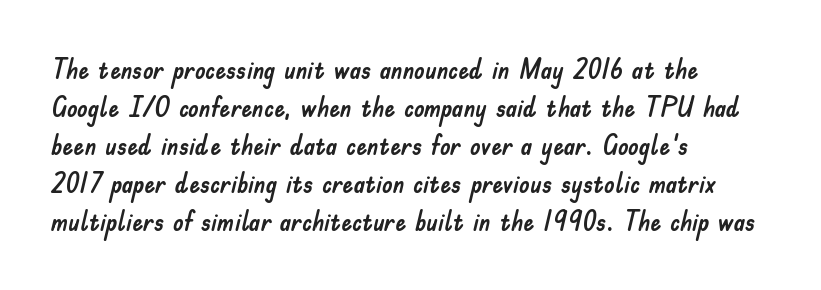
{"underline": "no", "align": "left", "line_spacing": "normal", "line_spacing_ratio": 1.41, "letter_spacing": "normal", "letter_spacing_em": 0.0, "glyph_px": 27}
